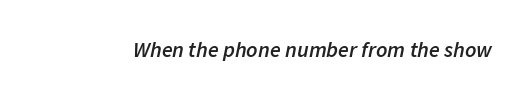
The image shows 22 px text type, italic (leaning right); set normal letter spacing, not underlined.
